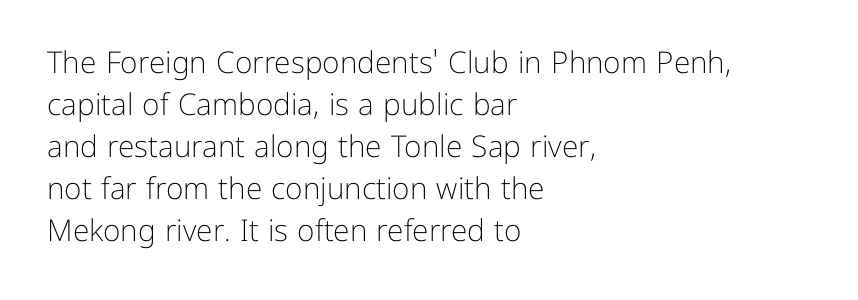
Q: Is the text bold? A: No.
Q: Is the text italic (slanted)? A: No, it is upright.
Q: Is the typeface a serif or a sans-serif typeface? A: Sans-serif.
Q: Is the text underlined? A: No.
Q: How is the paragraph aligned? A: Left-aligned.
Q: Is the spacing between letters normal or unusually wide? A: Normal.
Q: Is the spacing between lines tight, normal or loose? A: Normal.
Q: Width (condensed, normal, or wide)? A: Normal.
Q: Stroke contrast? A: Low.
Q: x-height? A: Medium.
Q: Monospaced? A: No.
